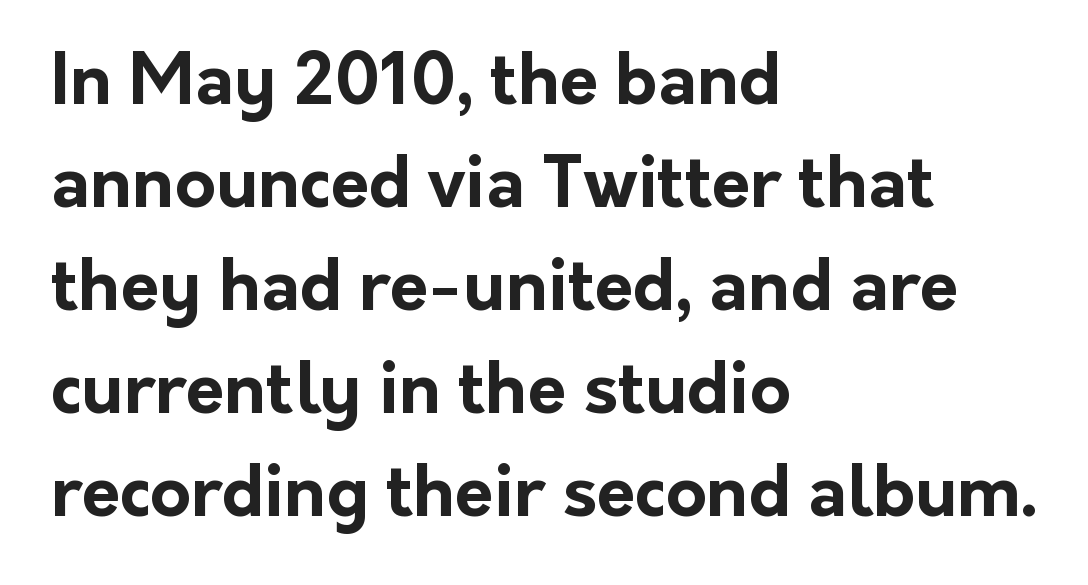
{"serif": "no", "italic": "no", "bold": "yes", "weight": "bold", "width": "normal", "stroke_contrast": "low", "x_height": "medium", "monospaced": "no", "underline": "no", "align": "left", "line_spacing": "normal", "line_spacing_ratio": 1.47, "letter_spacing": "normal", "letter_spacing_em": 0.0, "glyph_px": 70}
